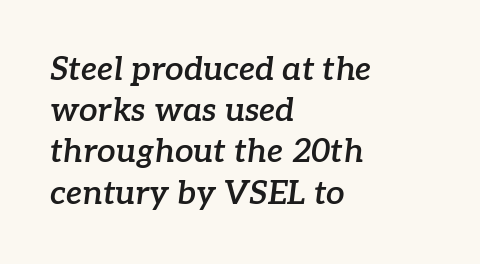
{"serif": "yes", "italic": "yes", "lean": "right", "slant_degrees": 7, "bold": "semi", "weight": "semibold", "width": "normal", "stroke_contrast": "low", "x_height": "medium", "monospaced": "no", "underline": "no", "align": "left", "line_spacing": "normal", "line_spacing_ratio": 1.25, "letter_spacing": "normal", "letter_spacing_em": 0.0, "glyph_px": 33}
